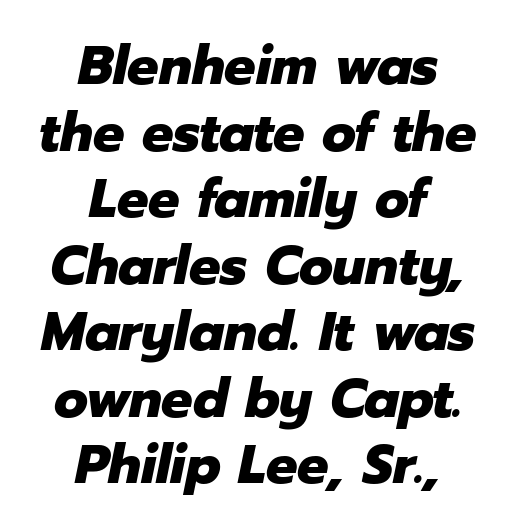
Q: Is the text bold? A: Yes.
Q: Is the text italic (slanted)? A: Yes, it leans right by about 12 degrees.
Q: Is the text underlined? A: No.
Q: How is the paragraph aligned? A: Centered.
Q: Is the spacing between letters normal or unusually wide? A: Normal.
Q: Width (condensed, normal, or wide)? A: Normal.
Q: Stroke contrast? A: Low.
Q: x-height? A: Medium.
Q: Monospaced? A: No.
